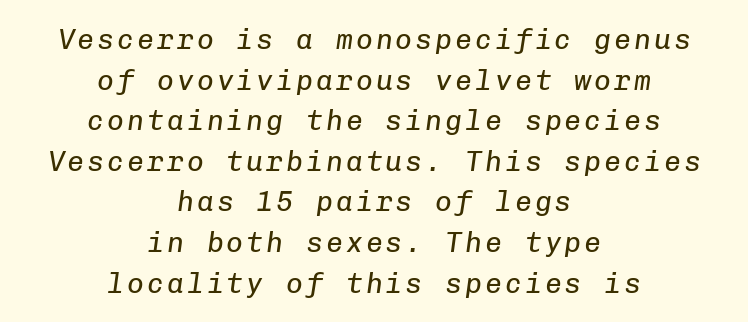
Slant detected: the letters are inclined. The font is comparable to plain body text, perhaps lighter. Descender tails drop into unmarked territory. Caption: multi-line text, centered on the measure.
